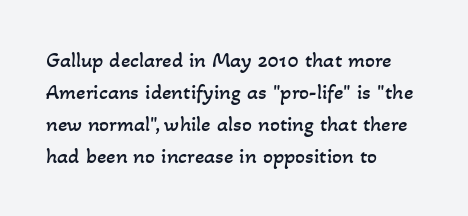
Q: Is the text bold? A: No.
Q: Is the text underlined? A: No.
Q: How is the paragraph aligned? A: Left-aligned.
Q: Is the spacing between letters normal or unusually wide? A: Normal.
Q: Is the spacing between lines tight, normal or loose? A: Normal.
